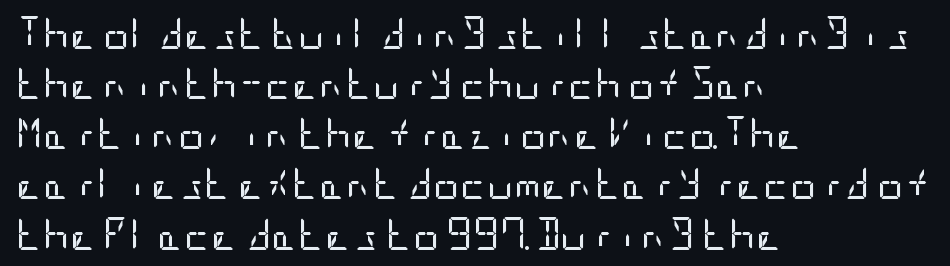
Q: Is the text bold? A: No.
Q: Is the text italic (slanted)? A: No, it is upright.
Q: Is the typeface a serif or a sans-serif typeface? A: Sans-serif.
Q: Is the text underlined? A: No.
Q: How is the paragraph aligned? A: Left-aligned.
Q: Is the spacing between letters normal or unusually wide? A: Normal.
Q: Is the spacing between lines tight, normal or loose? A: Normal.
Q: Width (condensed, normal, or wide)? A: Condensed.
Q: Stroke contrast? A: Low.
Q: x-height? A: Large.
